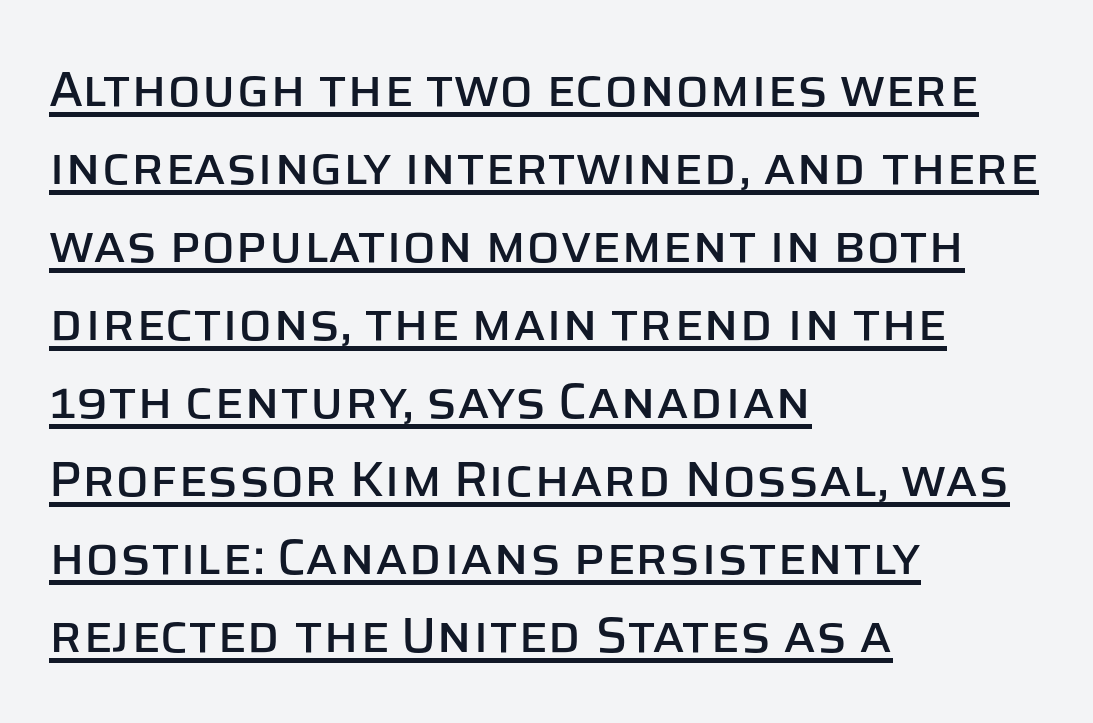
{"serif": "no", "italic": "no", "width": "normal", "stroke_contrast": "low", "x_height": "large", "monospaced": "no", "underline": "yes", "align": "left", "line_spacing": "normal", "line_spacing_ratio": 1.56, "letter_spacing": "normal", "letter_spacing_em": 0.0, "glyph_px": 50}
